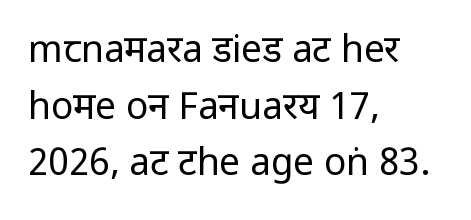
The image shows 37 px regular-weight, condensed sans-serif type, upright; set left-aligned, normal line spacing (1.53x), normal letter spacing, not underlined; low stroke contrast and a large x-height.
